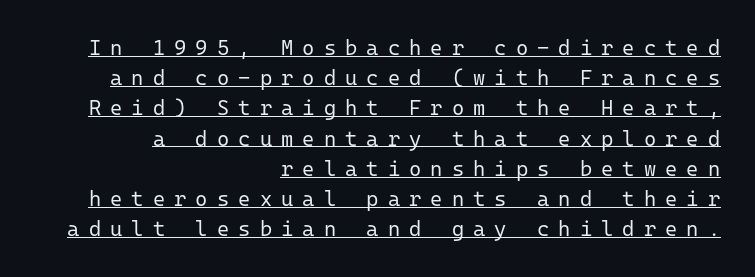
{"italic": "no", "bold": "no", "underline": "yes", "align": "right", "line_spacing": "normal", "line_spacing_ratio": 1.44, "letter_spacing": "wide", "letter_spacing_em": 0.43, "glyph_px": 21}
